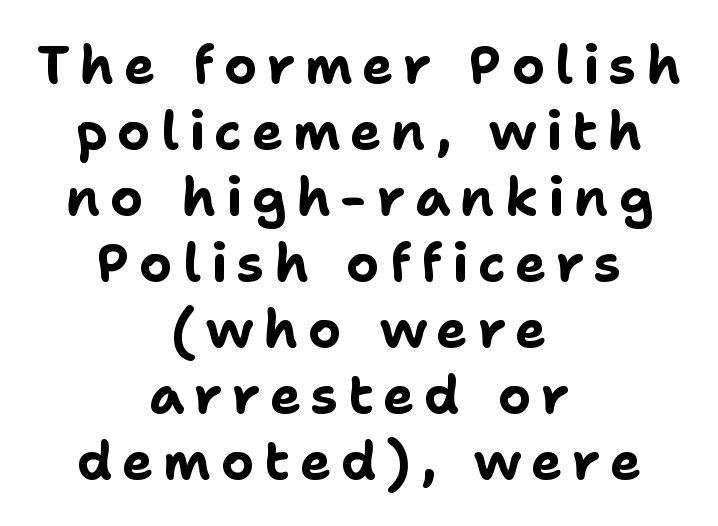
The image shows 52 px bold sans-serif type, upright; set centered, normal line spacing (1.27x), not underlined; low stroke contrast and a medium x-height.
